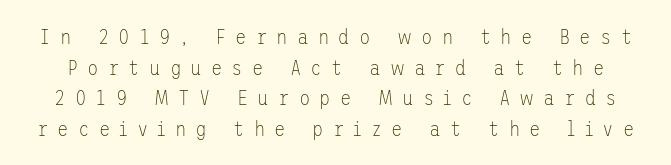
Q: Is the text bold? A: No.
Q: Is the text italic (slanted)? A: No, it is upright.
Q: Is the text underlined? A: No.
Q: Is the spacing between letters normal or unusually wide? A: Unusually wide.
Q: Is the spacing between lines tight, normal or loose? A: Normal.
